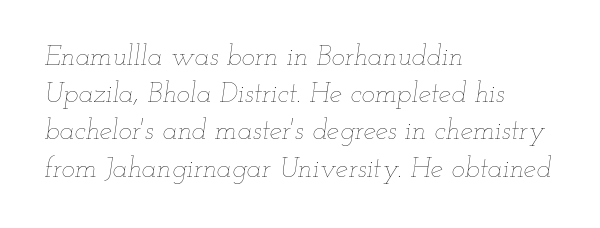
{"italic": "yes", "lean": "right", "slant_degrees": 12, "bold": "no", "weight": "thin", "width": "wide", "stroke_contrast": "low", "x_height": "small", "monospaced": "no", "underline": "no", "align": "left", "line_spacing": "normal", "line_spacing_ratio": 1.33, "letter_spacing": "normal", "letter_spacing_em": 0.0, "glyph_px": 28}
